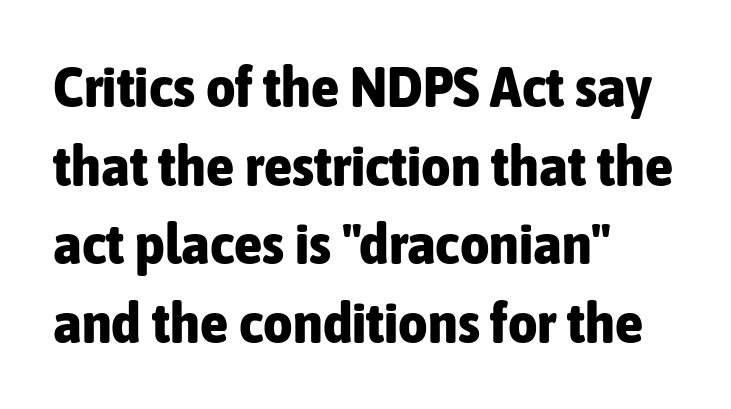
This rendering uses left alignment, leaving the right contour irregular. The space beneath each line is pristine and unruled. Looks like regular typesetting: each glyph gets only the width it needs. No extra tracking has been applied to these lines. A normal amount of white space separates one row of letters from the next.
